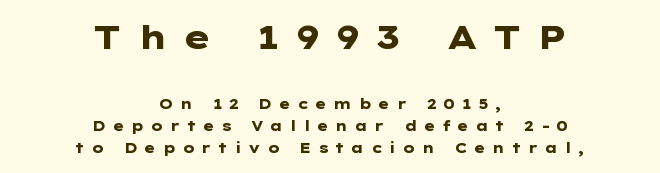
{"serif": "no", "italic": "no", "bold": "yes", "weight": "heavy", "width": "wide", "stroke_contrast": "low", "x_height": "medium", "underline": "no", "align": "center", "line_spacing": "normal", "line_spacing_ratio": 1.58, "letter_spacing": "wide", "letter_spacing_em": 0.44, "larger_block": "first", "size_ratio": 2.36, "glyph_px": 33}
